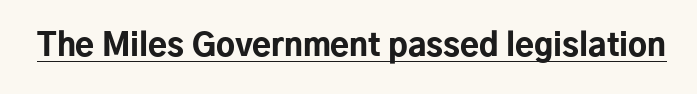
{"serif": "no", "italic": "no", "bold": "yes", "weight": "bold", "width": "normal", "stroke_contrast": "low", "x_height": "medium", "monospaced": "no", "underline": "yes", "letter_spacing": "normal", "letter_spacing_em": 0.0, "glyph_px": 31}
